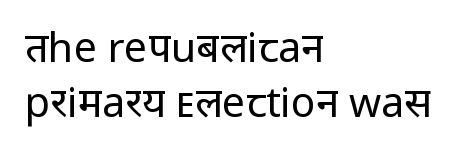
{"serif": "no", "italic": "no", "bold": "no", "weight": "regular", "width": "normal", "stroke_contrast": "low", "x_height": "medium", "monospaced": "no", "underline": "no", "align": "left", "line_spacing": "normal", "line_spacing_ratio": 1.33, "letter_spacing": "normal", "letter_spacing_em": 0.0, "glyph_px": 41}
